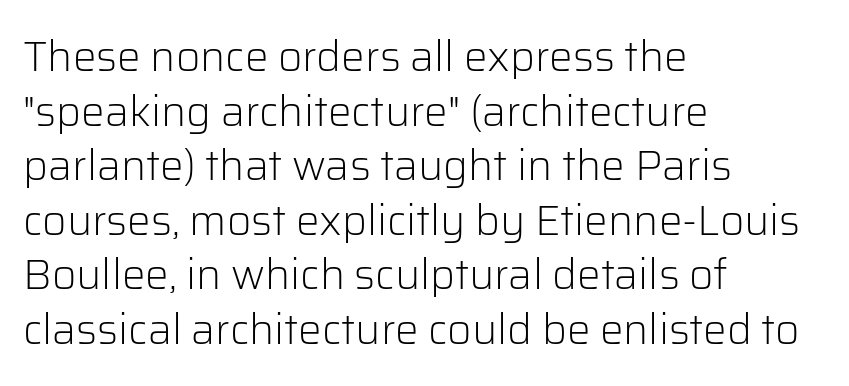
The image shows 42 px light sans-serif type, upright; set left-aligned, normal line spacing (1.3x), normal letter spacing, not underlined; low stroke contrast and a medium x-height.
